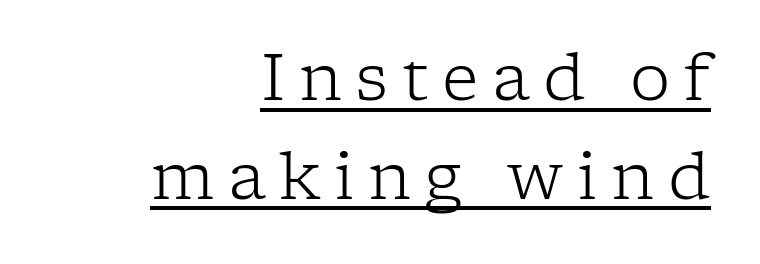
The image shows 64 px light serif type, upright; set right-aligned, normal line spacing (1.54x), unusually wide letter spacing (+0.21 em), underlined; low stroke contrast and a medium x-height.
